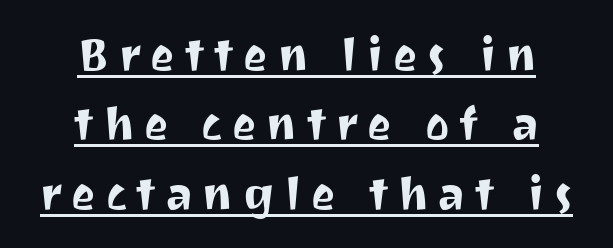
Q: Is the text italic (slanted)? A: No, it is upright.
Q: Is the typeface a serif or a sans-serif typeface? A: Sans-serif.
Q: Is the text underlined? A: Yes.
Q: How is the paragraph aligned? A: Centered.
Q: Is the spacing between letters normal or unusually wide? A: Unusually wide.
Q: Is the spacing between lines tight, normal or loose? A: Normal.
Q: Width (condensed, normal, or wide)? A: Normal.
Q: Stroke contrast? A: Medium.
Q: x-height? A: Medium.
Q: Monospaced? A: No.
